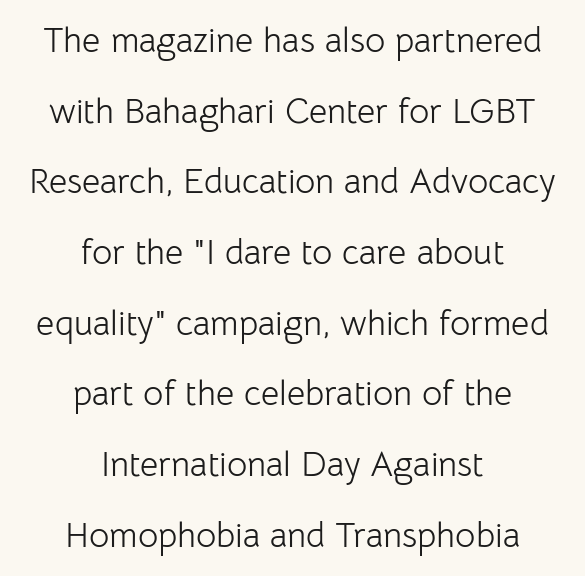
{"serif": "no", "italic": "no", "bold": "no", "weight": "light", "width": "normal", "stroke_contrast": "low", "x_height": "medium", "monospaced": "no", "underline": "no", "align": "center", "line_spacing": "loose", "line_spacing_ratio": 2.02, "letter_spacing": "normal", "letter_spacing_em": 0.0, "glyph_px": 35}
